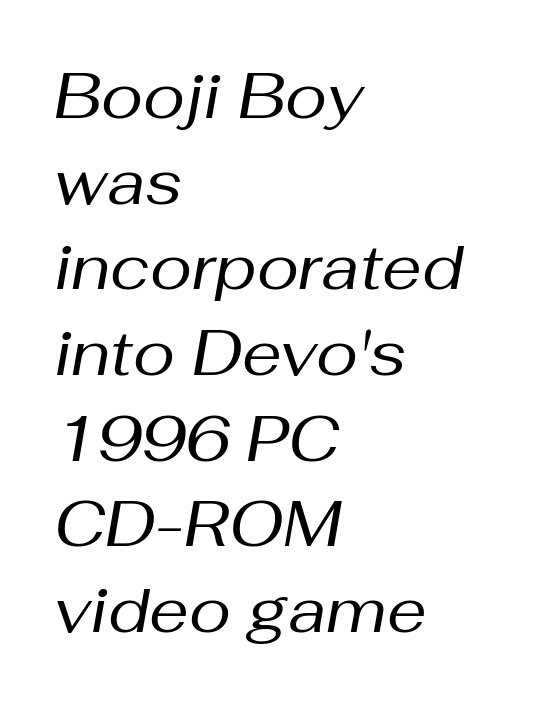
Weight class: somewhere from thin through regular. Yep, that's italic — everything's leaning. Has an underline been added? It has not. Leading matches the norm, producing a regular column. This sample has the flowing, uneven cadence of proportional lettering.
